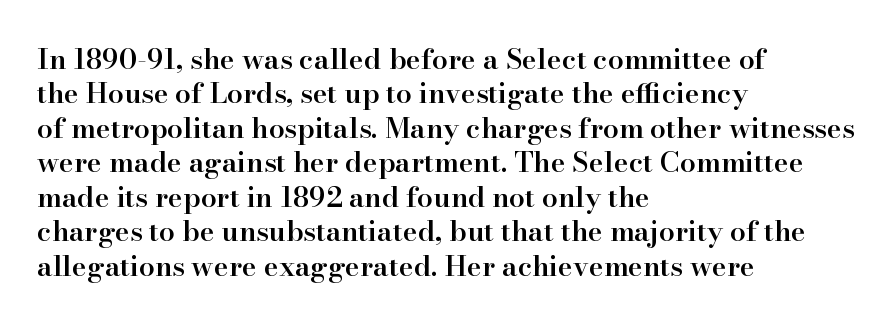
The letterforms sit shoulder to shoulder at normal distance. Is the block centered? No — it sits flush against the left margin. A serif font was chosen for this passage. The specimen reads as upright at a glance.
